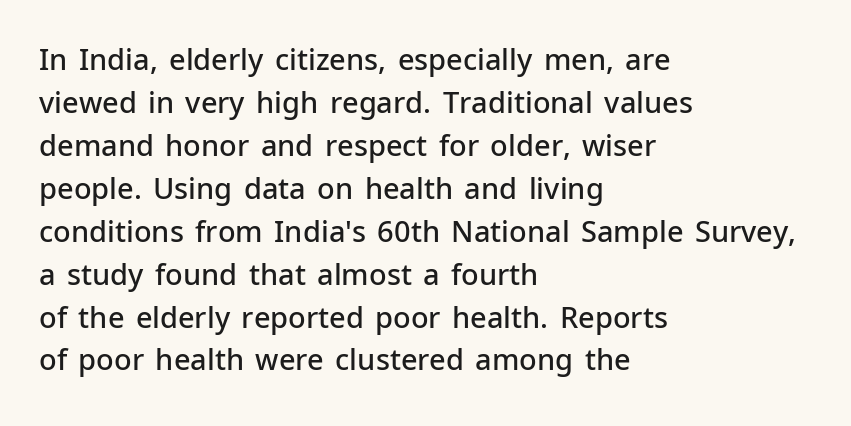
Q: Is the text bold? A: Semi-bold.
Q: Is the text italic (slanted)? A: No, it is upright.
Q: Is the typeface a serif or a sans-serif typeface? A: Sans-serif.
Q: Is the text underlined? A: No.
Q: How is the paragraph aligned? A: Left-aligned.
Q: Is the spacing between letters normal or unusually wide? A: Normal.
Q: Is the spacing between lines tight, normal or loose? A: Normal.
Q: Width (condensed, normal, or wide)? A: Normal.
Q: Stroke contrast? A: Low.
Q: x-height? A: Medium.
Q: Monospaced? A: No.
